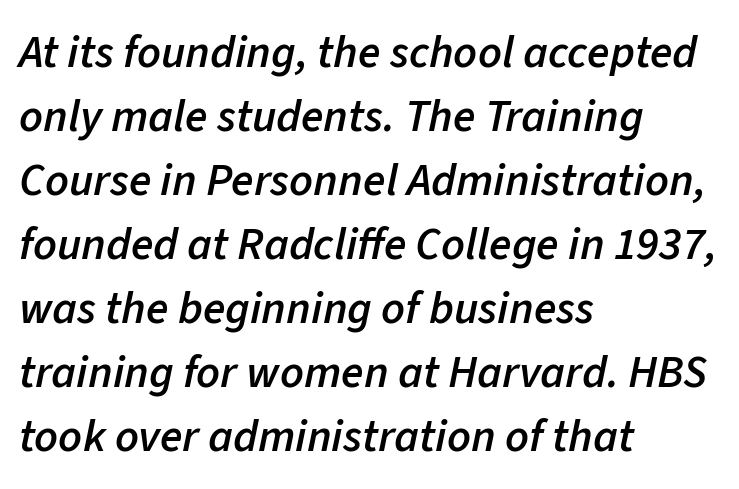
{"italic": "yes", "lean": "right", "slant_degrees": 11, "bold": "semi", "weight": "semibold", "width": "normal", "stroke_contrast": "low", "x_height": "medium", "monospaced": "no", "underline": "no", "align": "left", "line_spacing": "normal", "line_spacing_ratio": 1.39, "letter_spacing": "normal", "letter_spacing_em": 0.0, "glyph_px": 46}
